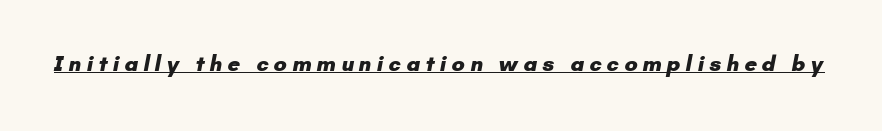
The image shows 22 px bold type; set unusually wide letter spacing (+0.23 em), underlined.
